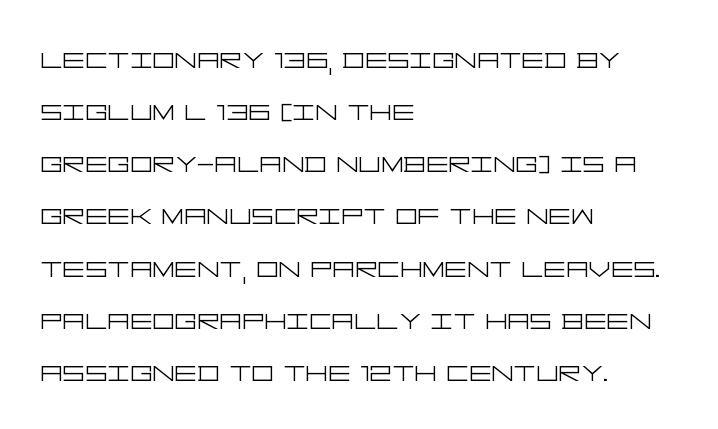
Layout note: lines flush left. The lettering stays uniformly vertical, giving the passage a roman look. Students, observe: this is what conventionally led text looks like. The area under the type is left untouched. You can tell from the bare stems that sans-serif type was used. The rendering keeps characters at their native spacing.
